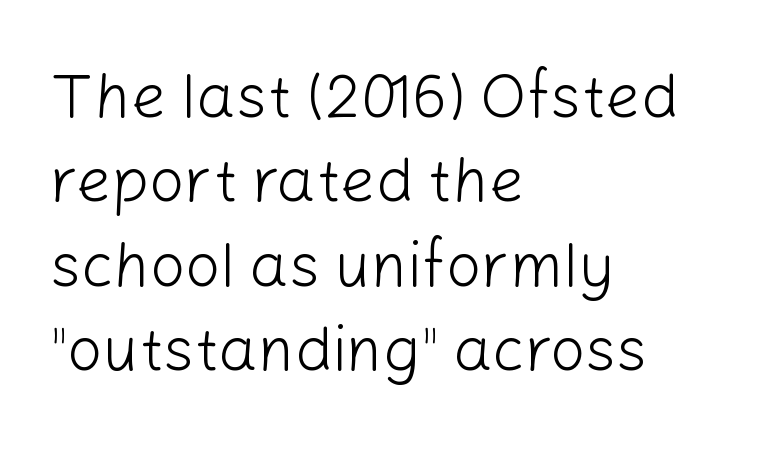
Q: Is the text bold? A: No.
Q: Is the text italic (slanted)? A: No, it is upright.
Q: Is the typeface a serif or a sans-serif typeface? A: Sans-serif.
Q: Is the text underlined? A: No.
Q: How is the paragraph aligned? A: Left-aligned.
Q: Is the spacing between letters normal or unusually wide? A: Normal.
Q: Is the spacing between lines tight, normal or loose? A: Normal.
Q: Width (condensed, normal, or wide)? A: Normal.
Q: Stroke contrast? A: Low.
Q: x-height? A: Medium.
Q: Monospaced? A: No.
